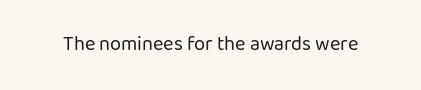
Posture: upright roman. Short note: letters normally spaced. The weight would be labelled regular, book, light, or lighter still. Lines of text with bare space underneath.
